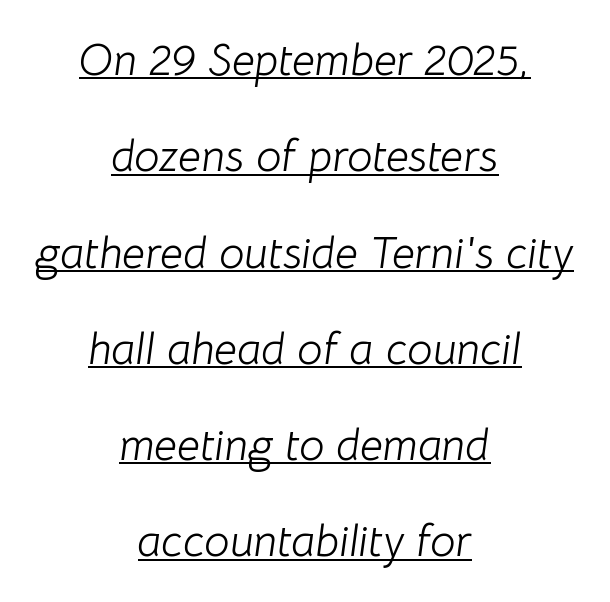
Q: Is the text bold? A: No.
Q: Is the text italic (slanted)? A: Yes, it leans right by about 8 degrees.
Q: Is the text underlined? A: Yes.
Q: How is the paragraph aligned? A: Centered.
Q: Is the spacing between letters normal or unusually wide? A: Normal.
Q: Is the spacing between lines tight, normal or loose? A: Loose.
Q: Width (condensed, normal, or wide)? A: Normal.
Q: Stroke contrast? A: Low.
Q: x-height? A: Medium.
Q: Monospaced? A: No.
